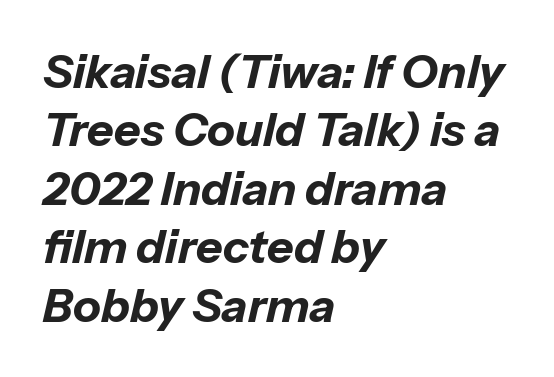
Q: Is the text bold? A: Yes.
Q: Is the text italic (slanted)? A: Yes, it leans right by about 13 degrees.
Q: Is the text underlined? A: No.
Q: How is the paragraph aligned? A: Left-aligned.
Q: Is the spacing between letters normal or unusually wide? A: Normal.
Q: Is the spacing between lines tight, normal or loose? A: Normal.
Q: Width (condensed, normal, or wide)? A: Normal.
Q: Stroke contrast? A: Low.
Q: x-height? A: Medium.
Q: Monospaced? A: No.
